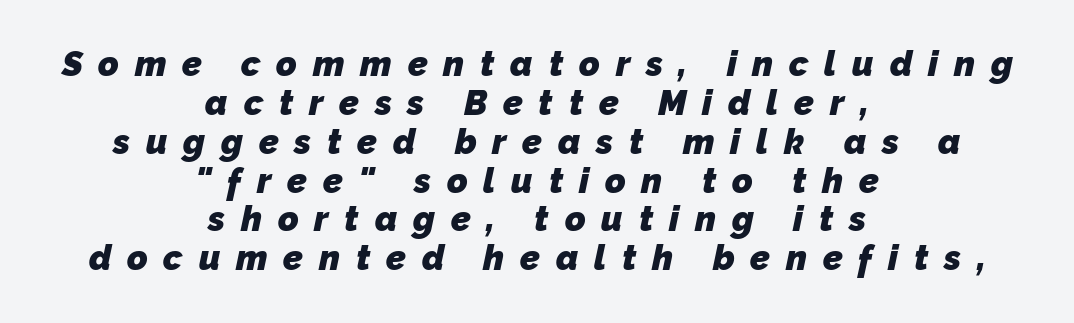
Varying glyph widths throughout — classic text-font behaviour. This rendering employs a face without finishing strokes, i.e., a sans-serif. Each new line begins almost immediately beneath the previous one. Look at the stroke-to-counter ratio: heavy, a bold.
